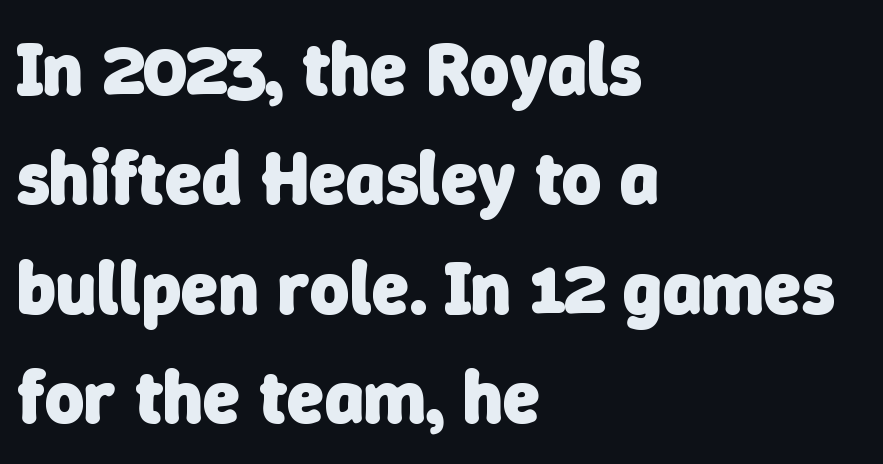
{"serif": "no", "bold": "yes", "weight": "heavy", "width": "normal", "stroke_contrast": "low", "x_height": "medium", "monospaced": "no", "underline": "no", "align": "left", "line_spacing": "normal", "line_spacing_ratio": 1.46, "letter_spacing": "normal", "letter_spacing_em": 0.0, "glyph_px": 75}
